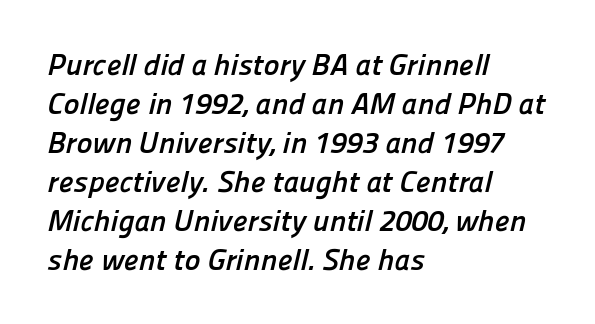
{"serif": "no", "bold": "yes", "weight": "semibold", "width": "normal", "stroke_contrast": "low", "x_height": "medium", "monospaced": "no", "underline": "no", "align": "left", "line_spacing": "normal", "line_spacing_ratio": 1.3, "letter_spacing": "normal", "letter_spacing_em": 0.0, "glyph_px": 30}
